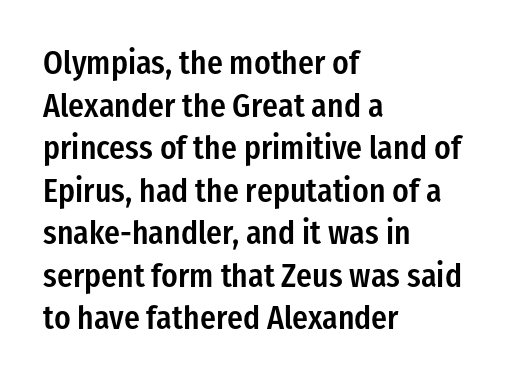
The image shows 33 px semibold, condensed sans-serif type, upright; set left-aligned, normal line spacing (1.29x), normal letter spacing, not underlined; low stroke contrast and a medium x-height.
